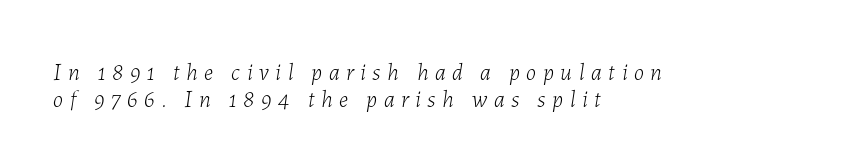
The horizontal fit of the characters is loose and conspicuously gappy. The glyphs look as if they've been sheared to an angle. The baseline area is clear. The font sits on the lighter half of the weight spectrum, regular included. The typesetter chose a ragged-right arrangement here.
